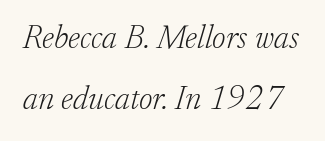
Q: Is the text bold? A: No.
Q: Is the text italic (slanted)? A: Yes, it leans right by about 17 degrees.
Q: Is the typeface a serif or a sans-serif typeface? A: Serif.
Q: Is the text underlined? A: No.
Q: Is the spacing between letters normal or unusually wide? A: Normal.
Q: Width (condensed, normal, or wide)? A: Normal.
Q: Stroke contrast? A: Low.
Q: x-height? A: Small.
Q: Monospaced? A: No.
